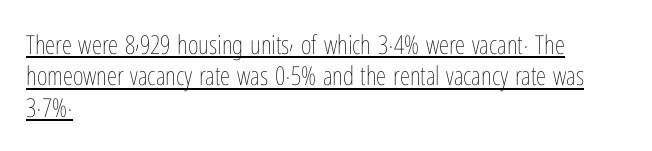
Q: Is the text bold? A: No.
Q: Is the text italic (slanted)? A: No, it is upright.
Q: Is the text underlined? A: Yes.
Q: How is the paragraph aligned? A: Left-aligned.
Q: Is the spacing between letters normal or unusually wide? A: Normal.
